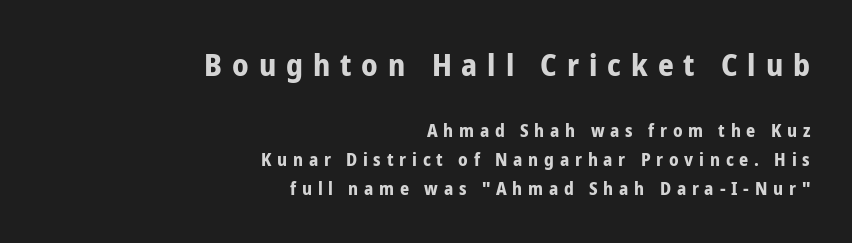
{"serif": "no", "italic": "no", "bold": "yes", "weight": "bold", "width": "condensed", "stroke_contrast": "low", "x_height": "medium", "monospaced": "no", "underline": "no", "align": "right", "line_spacing": "normal", "line_spacing_ratio": 1.61, "letter_spacing": "wide", "letter_spacing_em": 0.32, "larger_block": "first", "size_ratio": 1.72, "glyph_px": 31}
